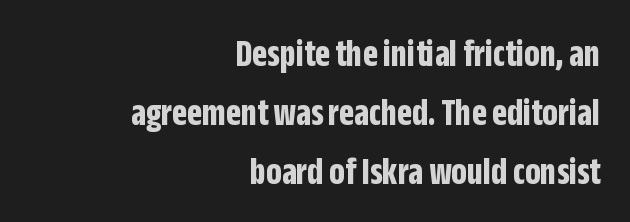
The image shows 39 px bold, condensed sans-serif type, upright; set right-aligned, normal line spacing (1.51x), normal letter spacing, not underlined; low stroke contrast and a large x-height.
